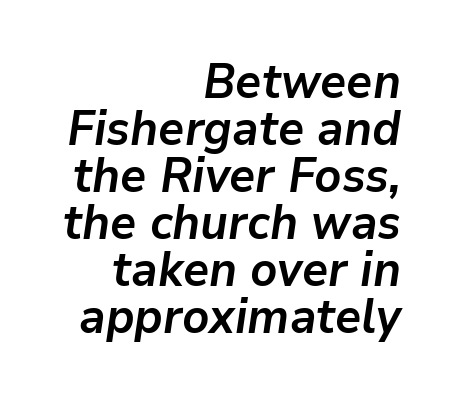
{"italic": "yes", "lean": "right", "slant_degrees": 9, "bold": "yes", "weight": "semibold", "width": "normal", "stroke_contrast": "low", "x_height": "medium", "monospaced": "no", "underline": "no", "align": "right", "line_spacing": "tight", "line_spacing_ratio": 0.98, "letter_spacing": "normal", "letter_spacing_em": 0.0, "glyph_px": 48}
